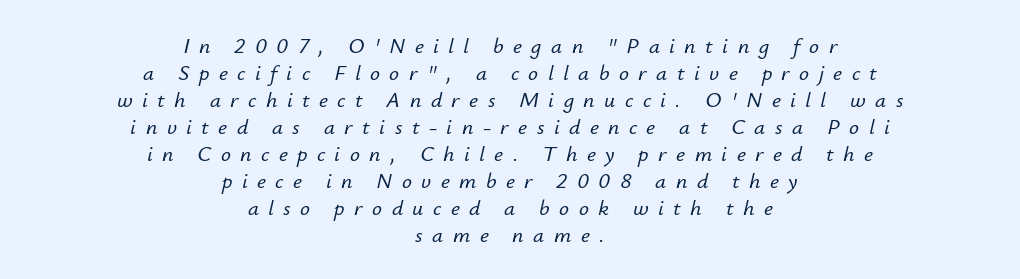
{"italic": "yes", "lean": "right", "slant_degrees": 12, "underline": "no", "align": "center", "line_spacing_ratio": 1.23, "letter_spacing": "wide", "letter_spacing_em": 0.43, "glyph_px": 22}
